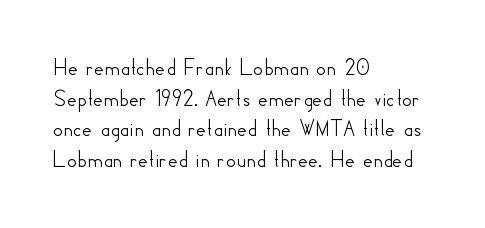
{"italic": "no", "underline": "no", "align": "left", "line_spacing": "normal", "line_spacing_ratio": 1.28, "letter_spacing": "normal", "letter_spacing_em": 0.0, "glyph_px": 24}
